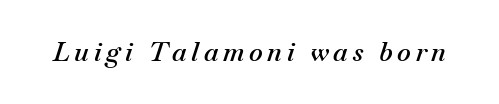
{"italic": "yes", "lean": "right", "slant_degrees": 18, "bold": "semi", "underline": "no", "glyph_px": 26}
